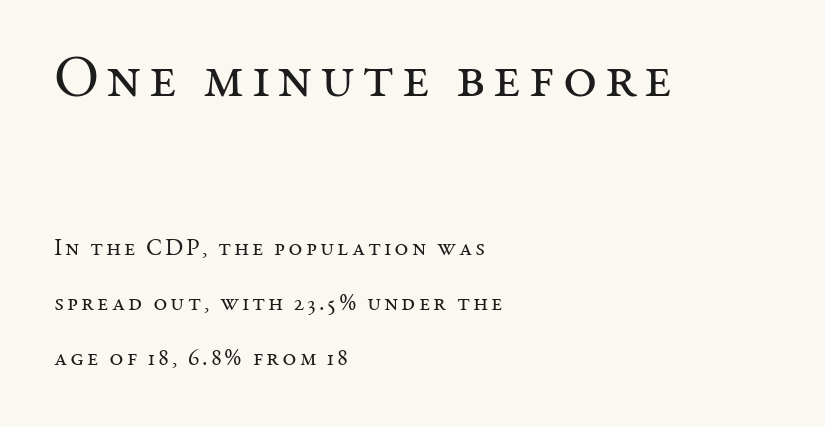
Q: Is the text bold? A: No.
Q: Is the text italic (slanted)? A: No, it is upright.
Q: Is the typeface a serif or a sans-serif typeface? A: Serif.
Q: Is the text underlined? A: No.
Q: How is the paragraph aligned? A: Left-aligned.
Q: Is the spacing between lines tight, normal or loose? A: Loose.
Q: Which block of text is set in a larger size, the first (top) or the second (bottom)? A: The first (top) one.
Q: Width (condensed, normal, or wide)? A: Normal.
Q: Stroke contrast? A: Medium.
Q: x-height? A: Medium.
Q: Monospaced? A: No.
